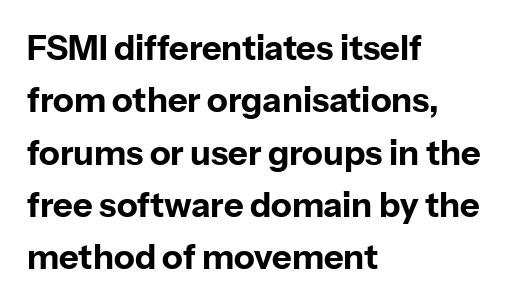
Observe the ordinary spacing: letters are neighbours, not strangers. Here the designer chose a conventional face with non-uniform glyph widths. Honestly, the row spacing looks completely unremarkable. Chunky letters — that's bold for sure. Upright lettering throughout.
